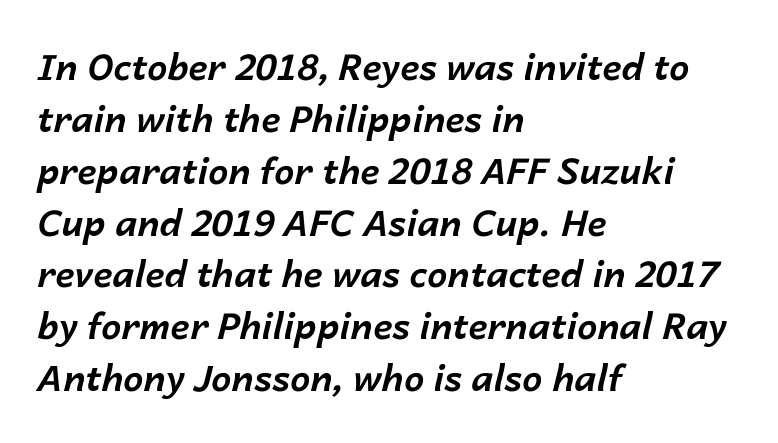
Q: Is the text bold? A: Yes.
Q: Is the text italic (slanted)? A: Yes, it leans right by about 14 degrees.
Q: Is the text underlined? A: No.
Q: How is the paragraph aligned? A: Left-aligned.
Q: Is the spacing between letters normal or unusually wide? A: Normal.
Q: Is the spacing between lines tight, normal or loose? A: Normal.
Q: Width (condensed, normal, or wide)? A: Normal.
Q: Stroke contrast? A: Low.
Q: x-height? A: Medium.
Q: Monospaced? A: No.
